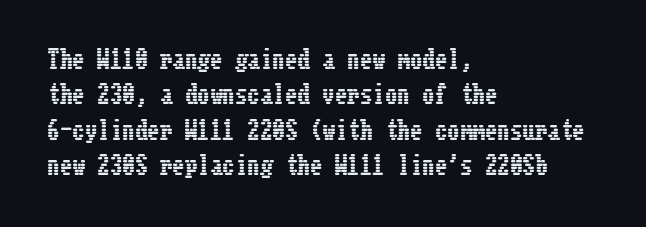
Q: Is the text italic (slanted)? A: No, it is upright.
Q: Is the text underlined? A: No.
Q: How is the paragraph aligned? A: Left-aligned.
Q: Is the spacing between letters normal or unusually wide? A: Normal.
Q: Is the spacing between lines tight, normal or loose? A: Normal.
